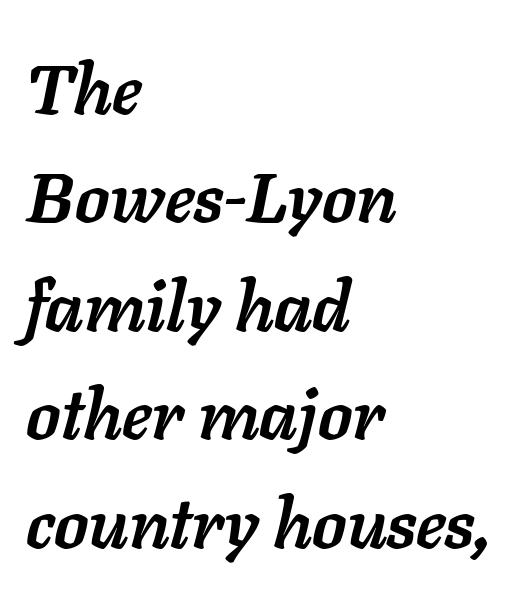
{"italic": "yes", "lean": "right", "slant_degrees": 11, "bold": "yes", "weight": "semibold", "width": "normal", "stroke_contrast": "low", "x_height": "medium", "monospaced": "no", "underline": "no", "align": "left", "line_spacing": "normal", "line_spacing_ratio": 1.55, "letter_spacing": "normal", "letter_spacing_em": 0.0, "glyph_px": 70}
